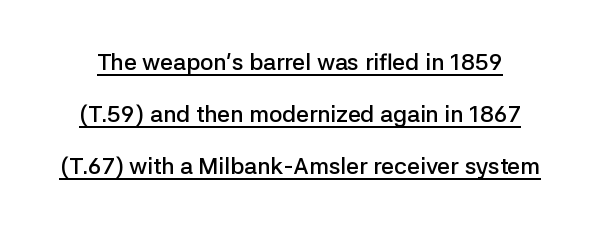
Q: Is the text bold? A: Semi-bold.
Q: Is the text italic (slanted)? A: No, it is upright.
Q: Is the text underlined? A: Yes.
Q: Is the spacing between letters normal or unusually wide? A: Normal.
Q: Is the spacing between lines tight, normal or loose? A: Loose.
